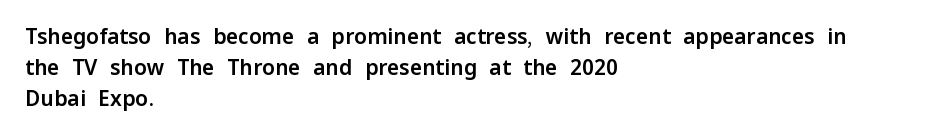
{"italic": "no", "underline": "no", "align": "left", "line_spacing": "normal", "line_spacing_ratio": 1.48, "letter_spacing": "normal", "letter_spacing_em": 0.0, "glyph_px": 21}
